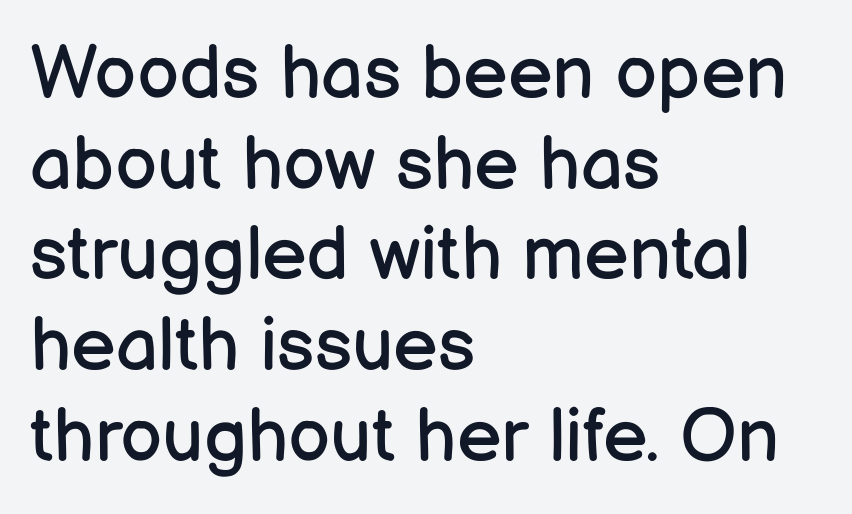
{"serif": "no", "italic": "no", "bold": "no", "weight": "regular", "width": "normal", "stroke_contrast": "low", "x_height": "medium", "monospaced": "no", "underline": "no", "align": "left", "line_spacing_ratio": 1.21, "letter_spacing": "normal", "letter_spacing_em": 0.0, "glyph_px": 75}
